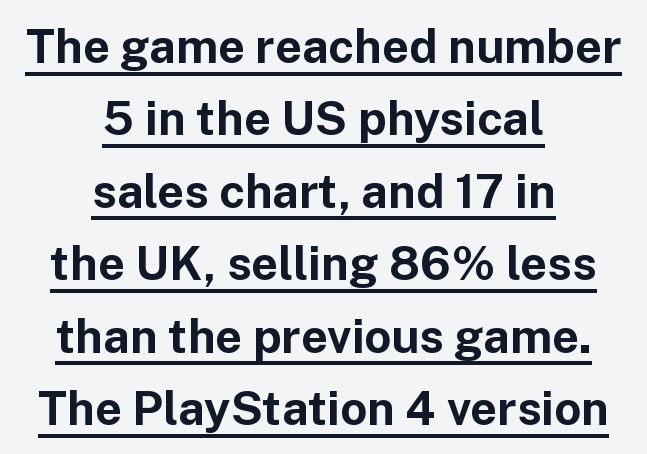
Q: Is the text bold? A: Yes.
Q: Is the text italic (slanted)? A: No, it is upright.
Q: Is the typeface a serif or a sans-serif typeface? A: Sans-serif.
Q: Is the text underlined? A: Yes.
Q: How is the paragraph aligned? A: Centered.
Q: Is the spacing between letters normal or unusually wide? A: Normal.
Q: Is the spacing between lines tight, normal or loose? A: Normal.
Q: Width (condensed, normal, or wide)? A: Normal.
Q: Stroke contrast? A: Low.
Q: x-height? A: Medium.
Q: Monospaced? A: No.
